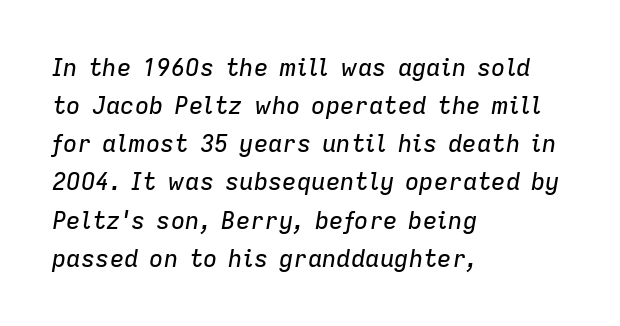
Q: Is the text italic (slanted)? A: Yes, it leans right by about 9 degrees.
Q: Is the text underlined? A: No.
Q: How is the paragraph aligned? A: Left-aligned.
Q: Is the spacing between letters normal or unusually wide? A: Normal.
Q: Is the spacing between lines tight, normal or loose? A: Normal.
